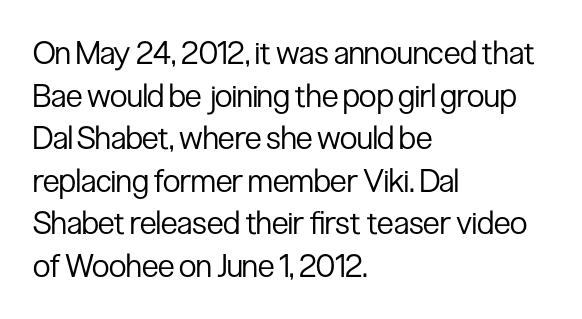
The face looks like a standard text weight, possibly lighter. Check under the words: just untouched page. Nobody touched the tracking dial on this one. Summary of vertical rhythm: regular, with standard interline spacing.
